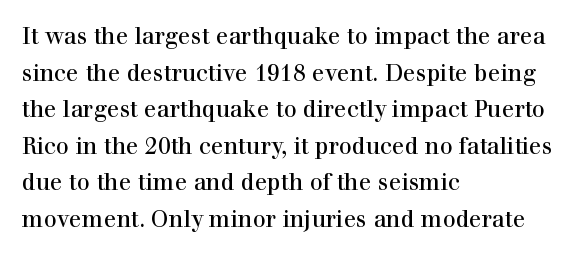
Q: Is the text italic (slanted)? A: No, it is upright.
Q: Is the text underlined? A: No.
Q: How is the paragraph aligned? A: Left-aligned.
Q: Is the spacing between letters normal or unusually wide? A: Normal.
Q: Is the spacing between lines tight, normal or loose? A: Normal.
